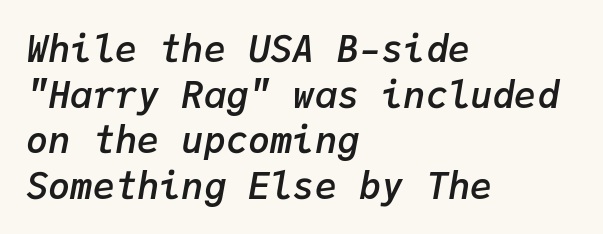
Q: Is the text bold? A: Semi-bold.
Q: Is the text italic (slanted)? A: Yes, it leans right by about 9 degrees.
Q: Is the text underlined? A: No.
Q: How is the paragraph aligned? A: Left-aligned.
Q: Is the spacing between letters normal or unusually wide? A: Normal.
Q: Width (condensed, normal, or wide)? A: Normal.
Q: Stroke contrast? A: Low.
Q: x-height? A: Medium.
Q: Monospaced? A: Yes.
